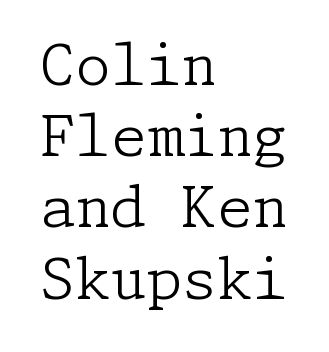
{"serif": "yes", "italic": "no", "bold": "no", "weight": "light", "width": "normal", "stroke_contrast": "low", "x_height": "medium", "underline": "no", "align": "left", "line_spacing": "normal", "line_spacing_ratio": 1.25, "letter_spacing": "normal", "letter_spacing_em": 0.0, "glyph_px": 57}
